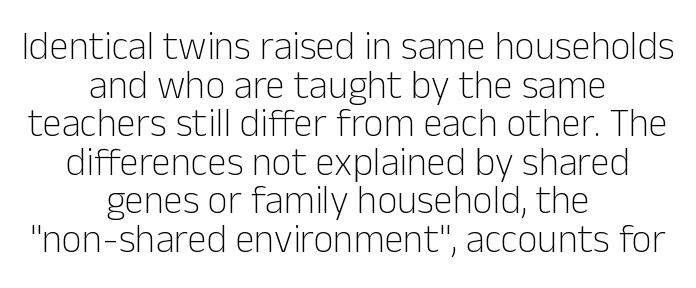
Q: Is the text bold? A: No.
Q: Is the text italic (slanted)? A: No, it is upright.
Q: Is the typeface a serif or a sans-serif typeface? A: Sans-serif.
Q: Is the text underlined? A: No.
Q: How is the paragraph aligned? A: Centered.
Q: Is the spacing between letters normal or unusually wide? A: Normal.
Q: Is the spacing between lines tight, normal or loose? A: Tight.
Q: Width (condensed, normal, or wide)? A: Normal.
Q: Stroke contrast? A: Low.
Q: x-height? A: Medium.
Q: Monospaced? A: No.
